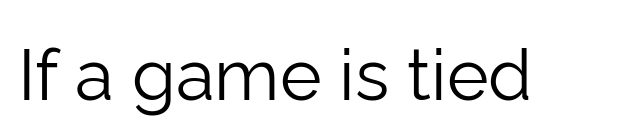
Q: Is the text bold? A: No.
Q: Is the text italic (slanted)? A: No, it is upright.
Q: Is the typeface a serif or a sans-serif typeface? A: Sans-serif.
Q: Is the text underlined? A: No.
Q: Is the spacing between letters normal or unusually wide? A: Normal.
Q: Width (condensed, normal, or wide)? A: Normal.
Q: Stroke contrast? A: Low.
Q: x-height? A: Medium.
Q: Monospaced? A: No.
